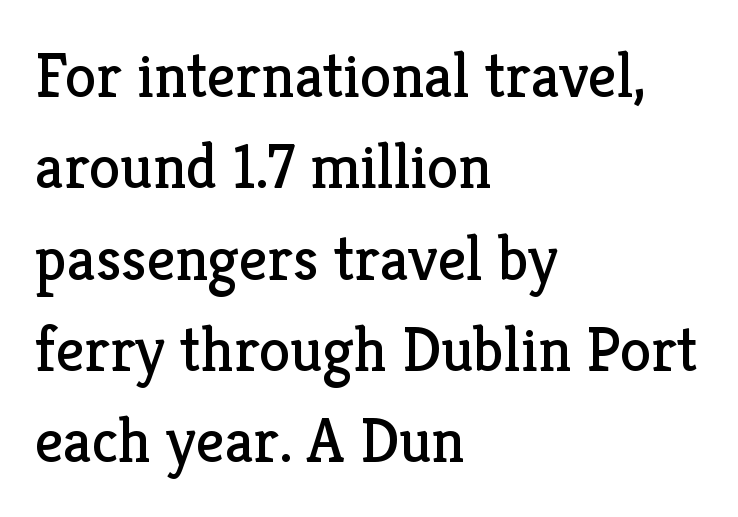
The specimen omits any rule beneath the text block's lines. Leftover space on each line is placed entirely after the last word. No heavy texture on the line: the type isn't bold. Yep, those are serifs on the letters. Italic? Not at all — the glyphs are vertical. Is this a fixed-width face? No — the glyphs have proportional, varying widths.
